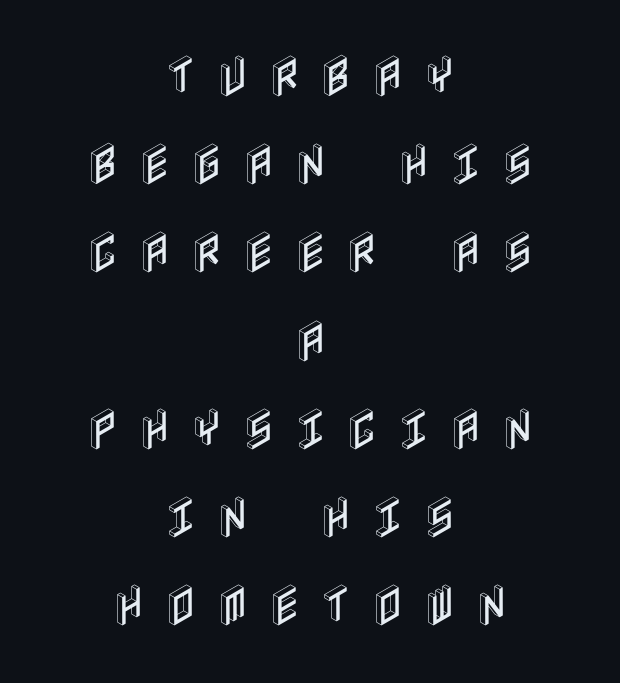
{"italic": "no", "width": "condensed", "x_height": "large", "underline": "no", "align": "center", "line_spacing": "loose", "line_spacing_ratio": 1.96, "letter_spacing": "wide", "letter_spacing_em": 0.42, "glyph_px": 45}
